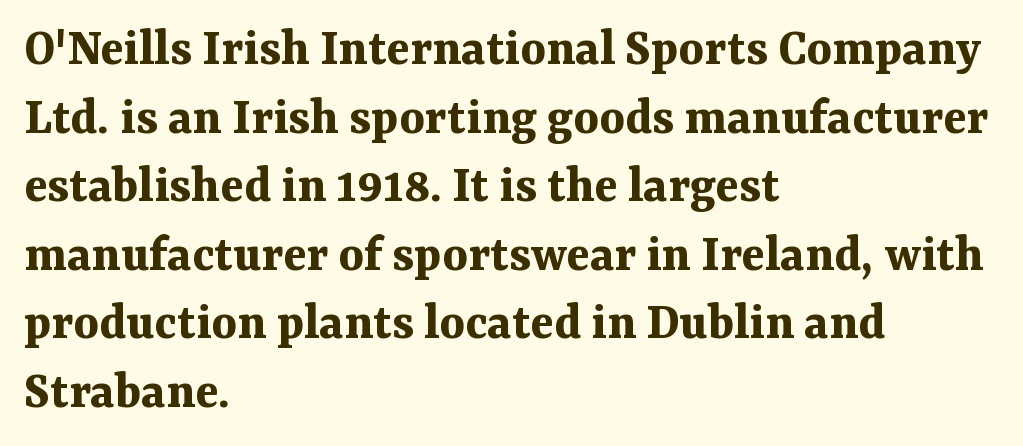
Q: Is the text bold? A: Yes.
Q: Is the text italic (slanted)? A: No, it is upright.
Q: Is the typeface a serif or a sans-serif typeface? A: Serif.
Q: Is the text underlined? A: No.
Q: How is the paragraph aligned? A: Left-aligned.
Q: Is the spacing between letters normal or unusually wide? A: Normal.
Q: Is the spacing between lines tight, normal or loose? A: Normal.
Q: Width (condensed, normal, or wide)? A: Normal.
Q: Stroke contrast? A: Medium.
Q: x-height? A: Medium.
Q: Monospaced? A: No.
